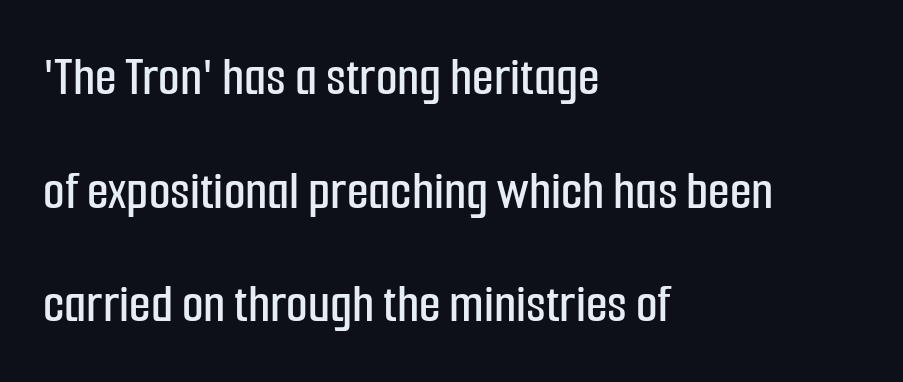
{"serif": "no", "italic": "no", "width": "condensed", "stroke_contrast": "low", "x_height": "medium", "monospaced": "no", "underline": "no", "align": "left", "line_spacing": "loose", "line_spacing_ratio": 2.03, "letter_spacing": "normal", "letter_spacing_em": 0.0, "glyph_px": 56}
